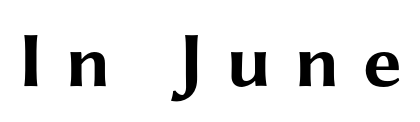
Do the characters align in a grid? No, the font is proportional. Check where the strokes stop: nothing finishes them off — pure sans. This rendering features lettering with no underline. Is the type bold? Yes — the strokes are clearly thick and heavy. Rendered with straight, roman letterforms.
